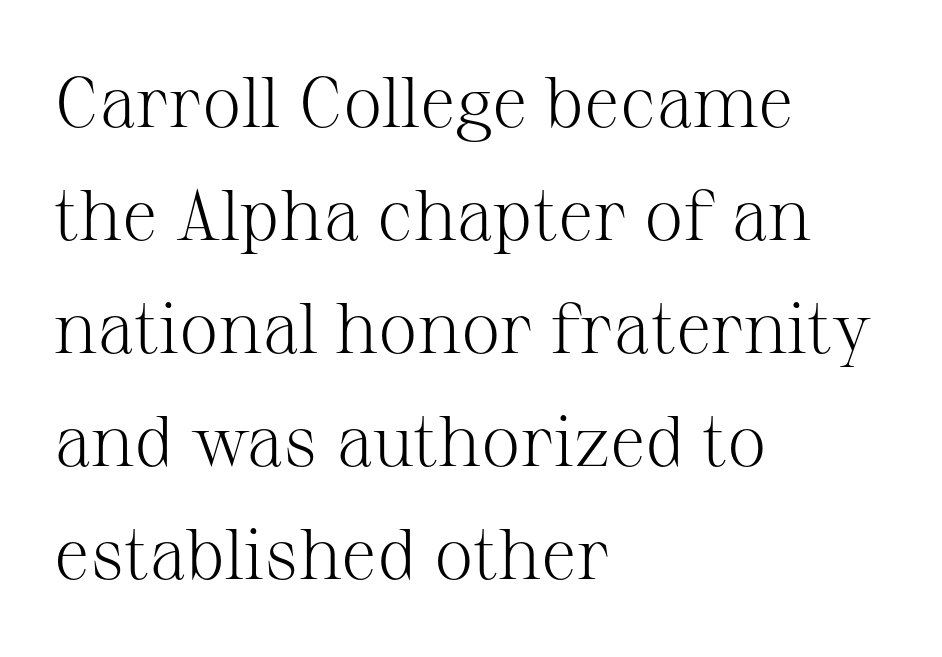
This rendering uses left alignment, leaving the right contour irregular. Character widths vary here, with narrow letters taking less room than wide ones. Is this a heavy cut? Hardly; it is regular or lighter. The glyphs in this specimen are seriffed.
